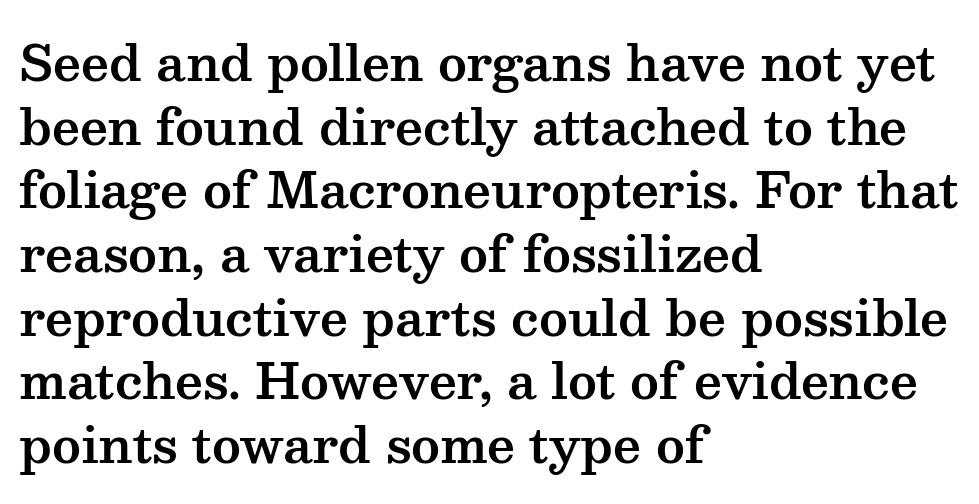
You could not count columns in this text — the font is proportionally spaced. This rendering features lettering with no underline. What's the leading like? Ordinary, nothing unusual. Each letter's strokes conclude with small projecting serifs.
